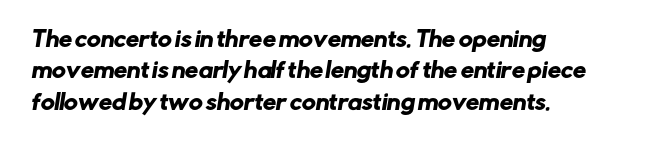
The image shows 21 px text type; set left-aligned, normal line spacing (1.5x), normal letter spacing, not underlined.
